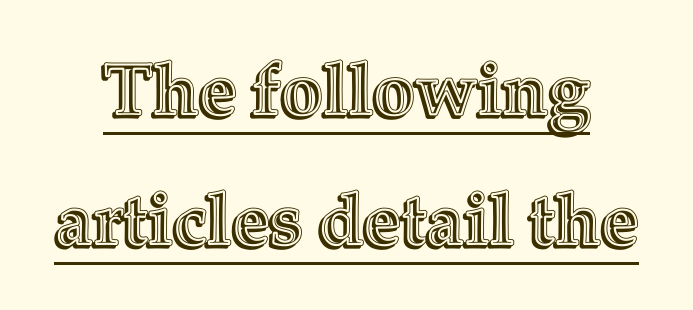
{"italic": "no", "width": "normal", "x_height": "medium", "monospaced": "no", "underline": "yes", "line_spacing_ratio": 1.78, "letter_spacing": "normal", "letter_spacing_em": 0.0, "glyph_px": 73}
